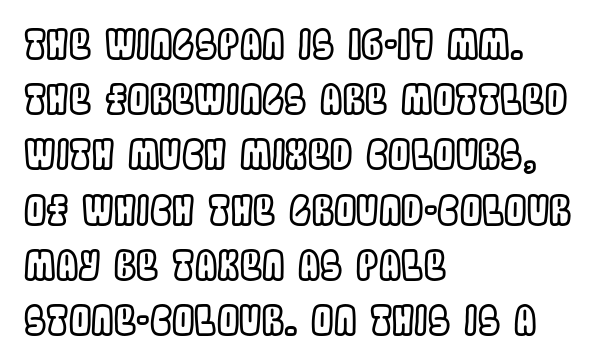
{"italic": "no", "width": "condensed", "x_height": "large", "monospaced": "no", "underline": "no", "align": "left", "line_spacing": "normal", "line_spacing_ratio": 1.38, "letter_spacing": "normal", "letter_spacing_em": 0.0, "glyph_px": 40}
